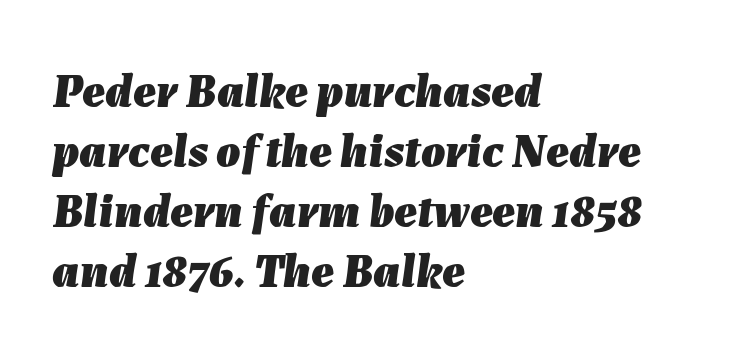
{"italic": "yes", "lean": "right", "slant_degrees": 7, "bold": "yes", "weight": "heavy", "width": "normal", "stroke_contrast": "low", "x_height": "medium", "monospaced": "no", "underline": "no", "align": "left", "line_spacing": "normal", "line_spacing_ratio": 1.25, "letter_spacing": "normal", "letter_spacing_em": 0.0, "glyph_px": 48}
